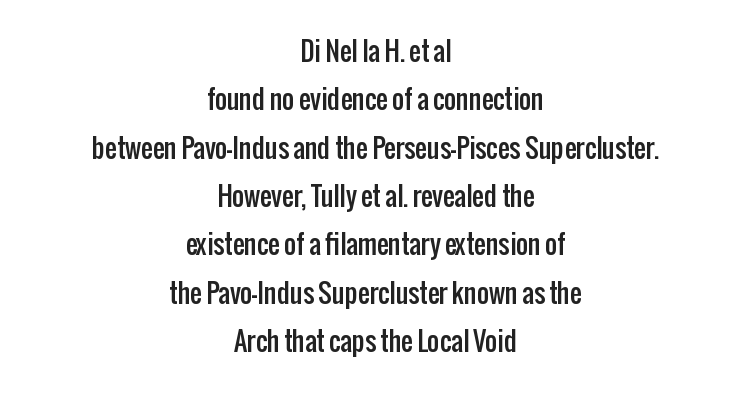
{"italic": "no", "underline": "no", "align": "center", "line_spacing_ratio": 1.86, "letter_spacing": "normal", "letter_spacing_em": 0.0, "glyph_px": 26}
